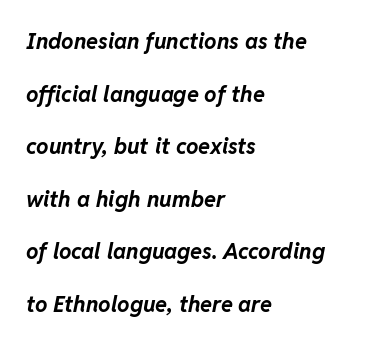
The image shows 22 px bold type, italic (leaning right); set left-aligned, loose line spacing (2.39x), normal letter spacing, not underlined.
